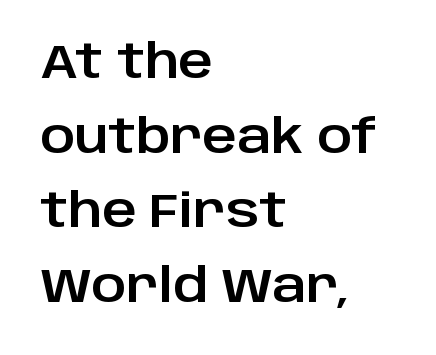
Designer's note — italics off, roman on. Look at the bottom of the vertical strokes: they stop flat, with no serifs. Observe the ordinary spacing: letters are neighbours, not strangers. A normal amount of white space separates one row of letters from the next.
